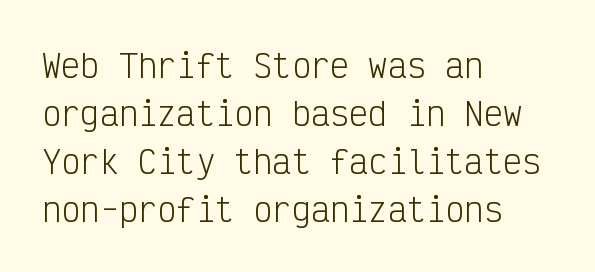
The image shows 32 px light, condensed sans-serif type, upright, monospaced; set left-aligned, normal line spacing (1.5x), normal letter spacing, not underlined; low stroke contrast and a medium x-height.
